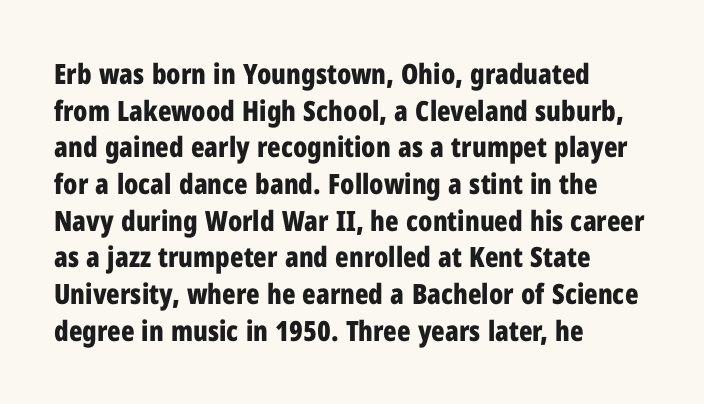
{"serif": "no", "italic": "no", "bold": "yes", "weight": "bold", "width": "condensed", "stroke_contrast": "low", "x_height": "medium", "monospaced": "no", "underline": "no", "align": "left", "line_spacing": "normal", "line_spacing_ratio": 1.31, "letter_spacing": "normal", "letter_spacing_em": 0.0, "glyph_px": 28}
